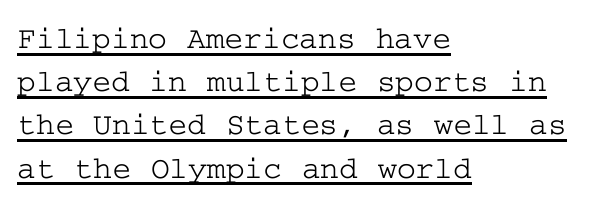
{"serif": "yes", "italic": "no", "width": "wide", "stroke_contrast": "low", "x_height": "medium", "underline": "yes", "align": "left", "line_spacing": "normal", "line_spacing_ratio": 1.35, "letter_spacing": "normal", "letter_spacing_em": 0.0, "glyph_px": 32}
